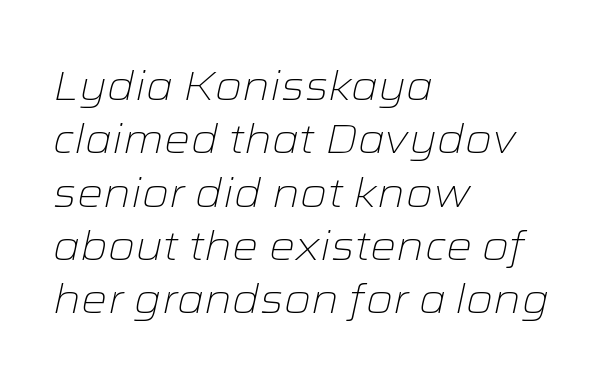
{"italic": "yes", "lean": "right", "slant_degrees": 12, "bold": "no", "weight": "light", "width": "wide", "stroke_contrast": "low", "x_height": "medium", "monospaced": "no", "underline": "no", "align": "left", "line_spacing": "normal", "line_spacing_ratio": 1.3, "letter_spacing": "normal", "letter_spacing_em": 0.0, "glyph_px": 41}
